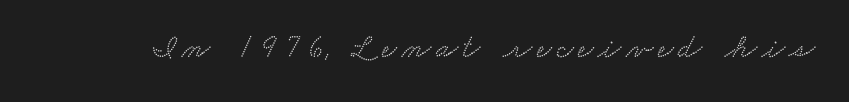
The image shows 33 px wide serif type; set not underlined; low stroke contrast and a small x-height.
